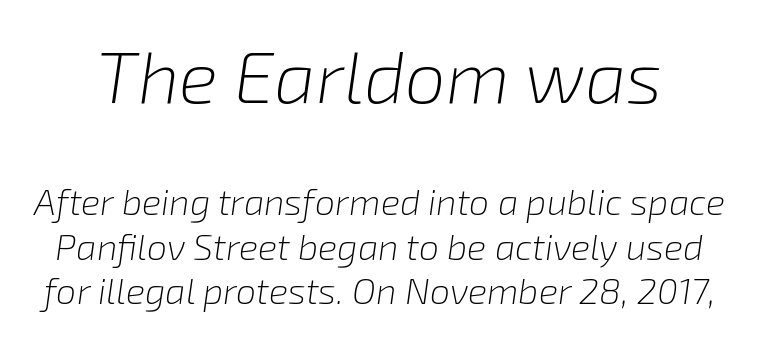
{"italic": "yes", "lean": "right", "slant_degrees": 8, "bold": "no", "weight": "light", "width": "normal", "stroke_contrast": "low", "x_height": "medium", "monospaced": "no", "underline": "no", "line_spacing_ratio": 1.24, "letter_spacing": "normal", "letter_spacing_em": 0.0, "larger_block": "first", "size_ratio": 2.03, "glyph_px": 73}
